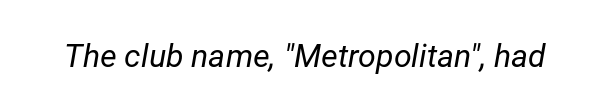
Q: Is the text bold? A: No.
Q: Is the text italic (slanted)? A: Yes, it leans right by about 12 degrees.
Q: Is the text underlined? A: No.
Q: Is the spacing between letters normal or unusually wide? A: Normal.
Q: Width (condensed, normal, or wide)? A: Normal.
Q: Stroke contrast? A: Low.
Q: x-height? A: Medium.
Q: Monospaced? A: No.
